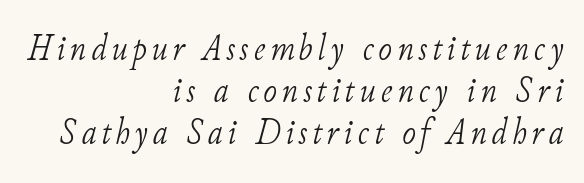
An italicized treatment has been applied to the whole sample. Note the varied advance widths — an 'i' is clearly narrower than an 'm'. Bare-footed words on every line. The font sits on the lighter half of the weight spectrum, regular included. Casual observation: everything's shoved over to the right. Quick note: interline space is minimal.
